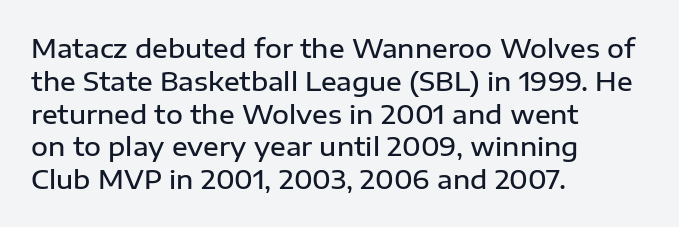
The image shows 26 px text type, upright; set left-aligned, normal line spacing (1.26x), normal letter spacing, not underlined.
